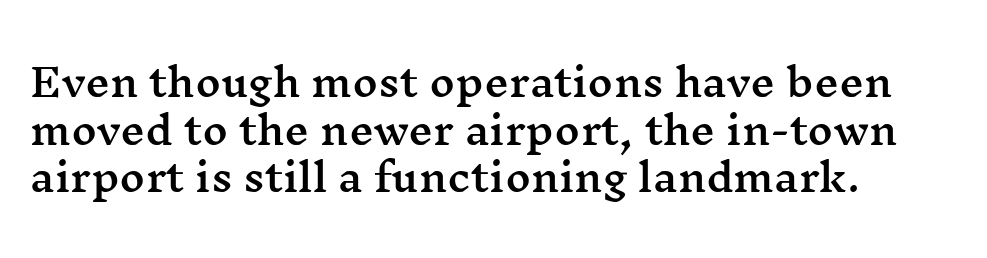
The image shows 39 px wide serif type, upright; set left-aligned, line spacing 1.22x, normal letter spacing, not underlined; medium stroke contrast and a medium x-height.
